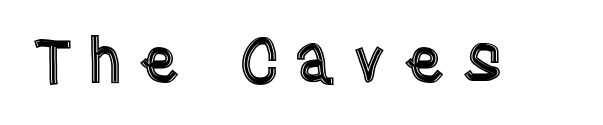
{"italic": "no", "width": "condensed", "x_height": "large", "monospaced": "no", "underline": "no", "letter_spacing": "wide", "letter_spacing_em": 0.24, "glyph_px": 62}
